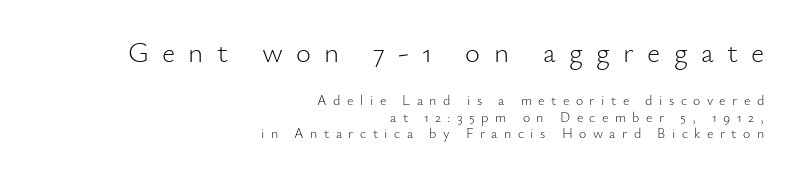
The image shows 29 px light sans-serif type, upright; set right-aligned, line spacing 1.18x, unusually wide letter spacing (+0.46 em), not underlined; the first (top) block is 2.07x larger; low stroke contrast and a small x-height.
